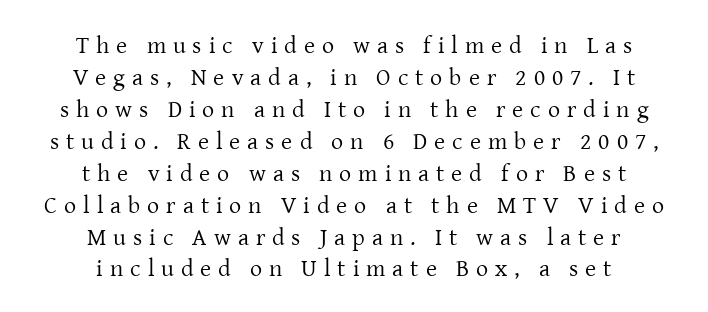
Honestly, there is no underline to notice here at all. Is there any slant? The stems are plumb. Stems and bowls with no extra thickness — not bold. This rendering uses center alignment, leaving both contours irregular but symmetric. Caption: expanded tracking, letters set apart.
